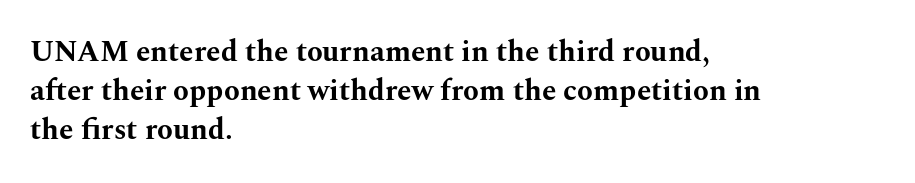
The rendering uses natural spacing where letterforms have individual widths. The text was rendered using a seriffed face with decorative stroke endings. Each new line begins a customary step beneath the previous one. The line texture is even and compact thanks to regular tracking. As a designer I'd log this as weight 700, bold. Style check: upright.
